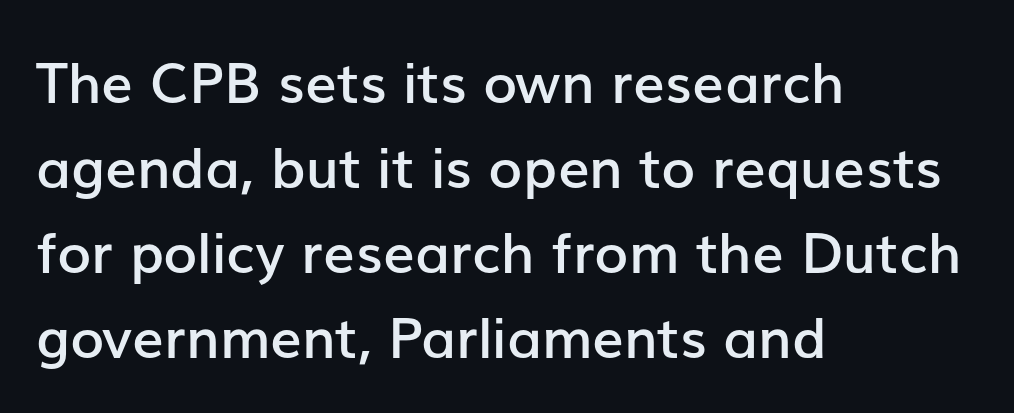
Here the designer chose a conventional face with non-uniform glyph widths. Here the glyphs are tracked normally, forming tight word shapes. Set as a demibold, roughly 600 on the weight scale. The specimen omits any rule beneath the text block's lines. Characters remain perfectly vertical along every line.
